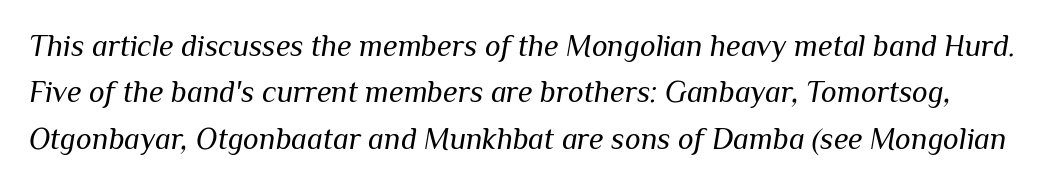
The image shows 30 px regular-weight type, italic (leaning right); set normal line spacing (1.55x), normal letter spacing, not underlined; medium stroke contrast and a medium x-height.
